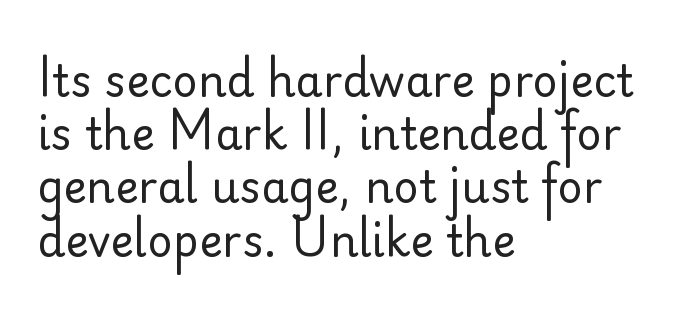
Clear beneath every line of the passage. Does the copy run flush right? No — it runs flush left. Think of a printed novel: that variable character pitch is what you see here. The text was rendered using a sans face with plain stroke endings. Unbolded letterforms with no extra heft. Characters remain perfectly vertical along every line.
